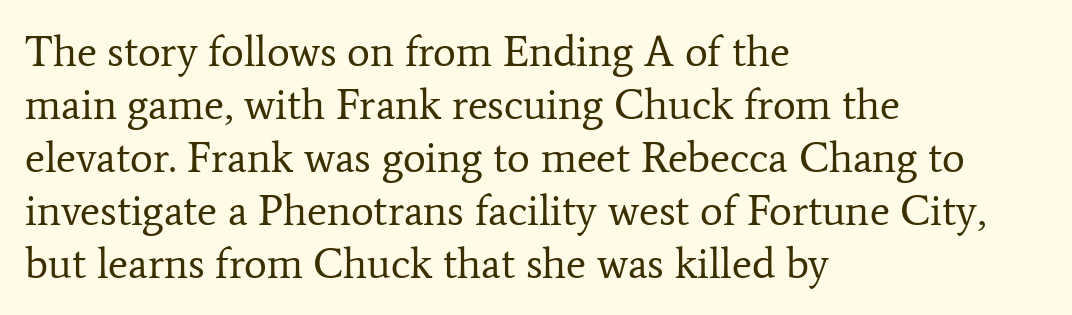
Q: Is the text bold? A: No.
Q: Is the text italic (slanted)? A: No, it is upright.
Q: Is the typeface a serif or a sans-serif typeface? A: Serif.
Q: Is the text underlined? A: No.
Q: How is the paragraph aligned? A: Left-aligned.
Q: Is the spacing between letters normal or unusually wide? A: Normal.
Q: Width (condensed, normal, or wide)? A: Normal.
Q: Stroke contrast? A: Low.
Q: x-height? A: Medium.
Q: Monospaced? A: No.
